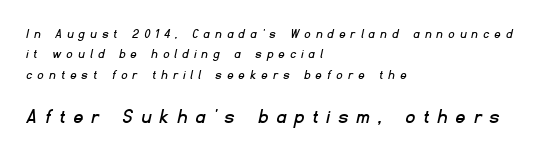
Look at the glyph heights: the lower group is clearly the bigger setting. Casual observation: everything's shoved over to the left. What's the leading like? Ordinary, nothing unusual. Between one letter and the next there's a generous, obvious gap. The gap between lines stays unmarked.
